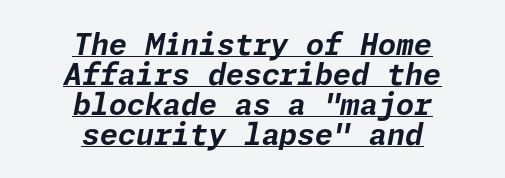
Q: Is the text bold? A: Yes.
Q: Is the text italic (slanted)? A: Yes, it leans right by about 11 degrees.
Q: Is the text underlined? A: Yes.
Q: How is the paragraph aligned? A: Centered.
Q: Is the spacing between letters normal or unusually wide? A: Normal.
Q: Is the spacing between lines tight, normal or loose? A: Tight.
Q: Width (condensed, normal, or wide)? A: Normal.
Q: Stroke contrast? A: Low.
Q: x-height? A: Medium.
